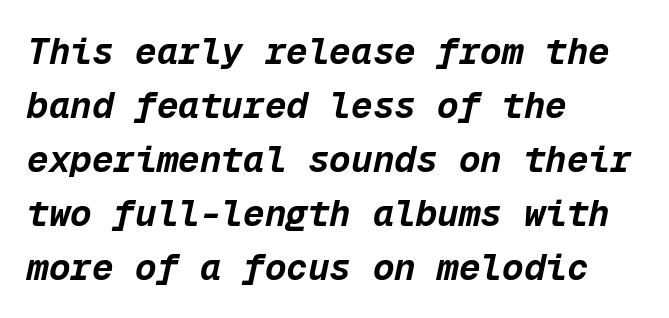
{"italic": "yes", "lean": "right", "slant_degrees": 12, "bold": "yes", "weight": "bold", "width": "normal", "stroke_contrast": "low", "x_height": "medium", "monospaced": "yes", "underline": "no", "align": "left", "line_spacing": "normal", "line_spacing_ratio": 1.5, "letter_spacing": "normal", "letter_spacing_em": 0.0, "glyph_px": 36}
